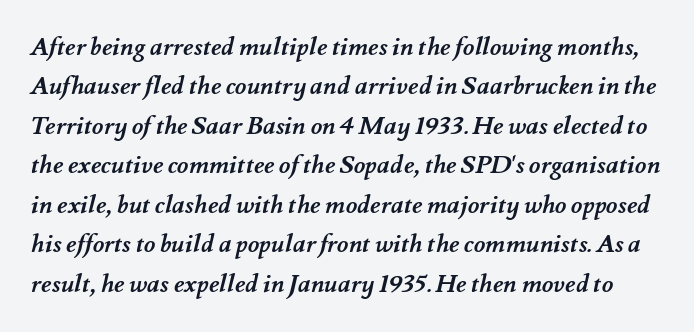
{"bold": "yes", "underline": "no", "line_spacing": "normal", "line_spacing_ratio": 1.58, "letter_spacing": "normal", "letter_spacing_em": 0.0, "glyph_px": 25}
